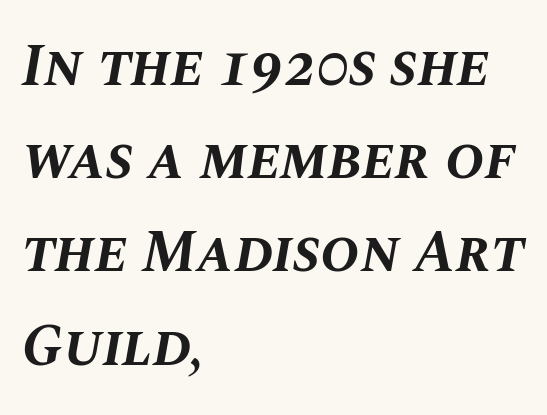
Leading: standard. Rendered with sloped, italic letterforms. These words are printed bold, with thick strokes throughout. A bare baseline throughout the passage. Here the glyphs are tracked normally, forming tight word shapes. The lines are quadded left.
